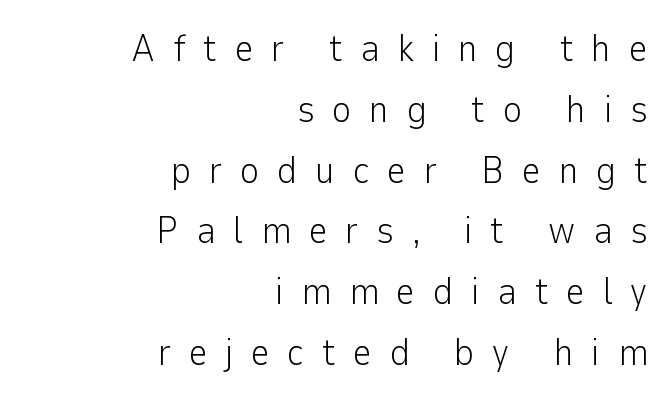
{"serif": "no", "italic": "no", "bold": "no", "weight": "light", "width": "normal", "stroke_contrast": "low", "x_height": "medium", "monospaced": "no", "underline": "no", "align": "right", "line_spacing": "normal", "line_spacing_ratio": 1.6, "letter_spacing": "wide", "letter_spacing_em": 0.46, "glyph_px": 38}
